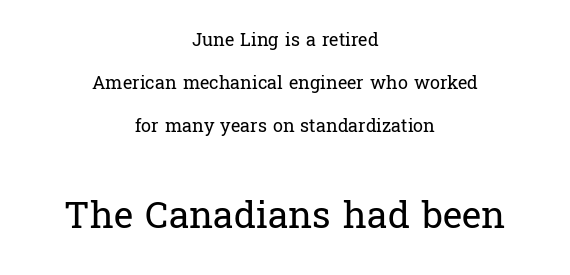
Leading is clearly above the norm, producing a sparse column. These lines are rendered in a variable-pitch font. Observe the ordinary spacing: letters are neighbours, not strangers. Compared with a flush-left layout, this one balances lines on the center instead. This sample uses a serif face.
